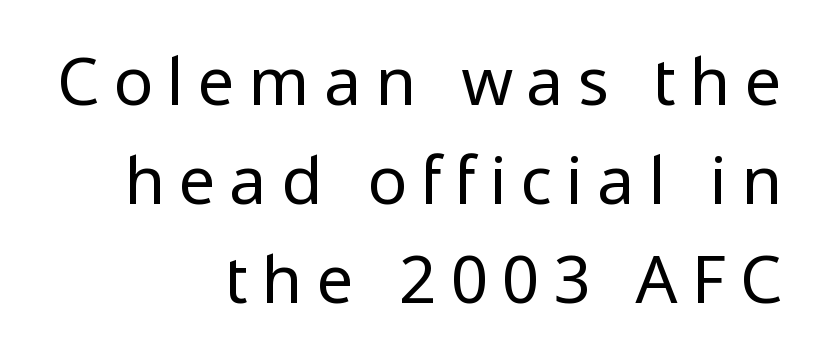
The image shows 66 px regular-weight sans-serif type, upright; set right-aligned, normal line spacing (1.5x), unusually wide letter spacing (+0.23 em), not underlined; low stroke contrast and a medium x-height.
